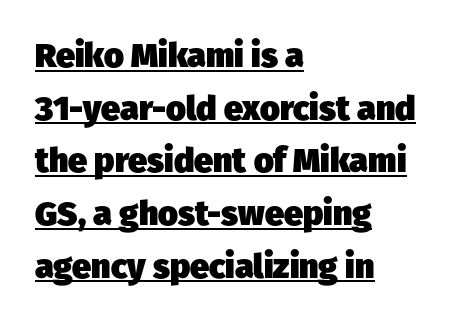
The image shows 34 px heavy sans-serif type; set left-aligned, normal line spacing (1.55x), normal letter spacing, underlined; low stroke contrast and a medium x-height.
